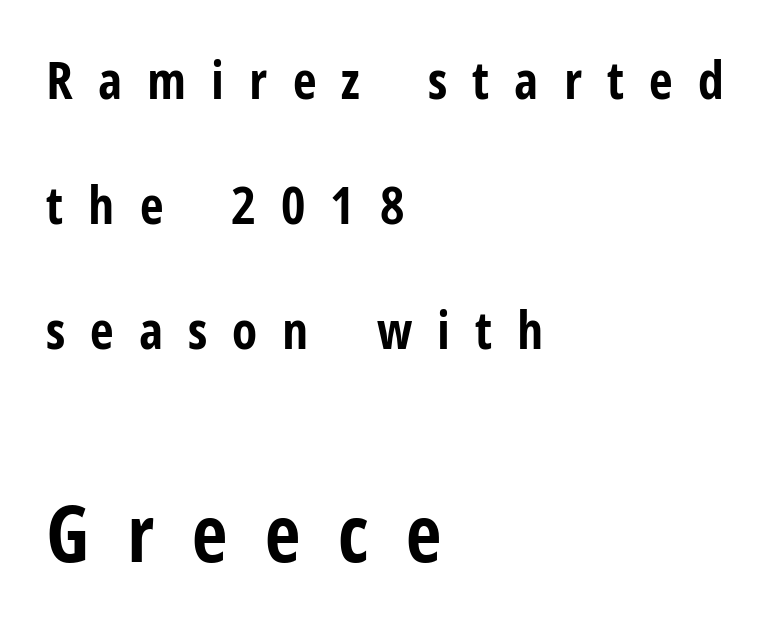
The image shows 78 px bold, condensed sans-serif type, upright; set left-aligned, loose line spacing (2.4x), unusually wide letter spacing (+0.48 em), not underlined; the second (bottom) block is 1.5x larger; low stroke contrast and a medium x-height.
